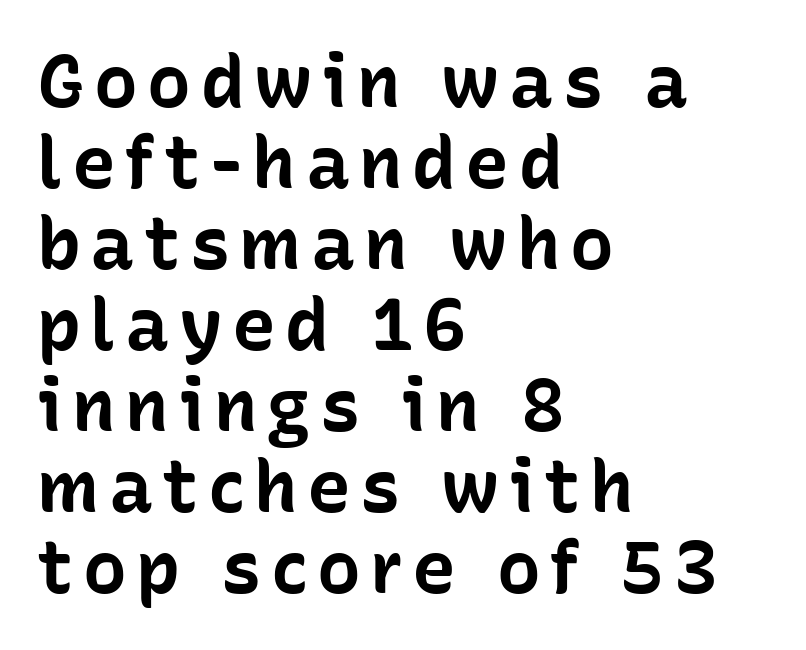
{"serif": "no", "italic": "no", "bold": "yes", "weight": "bold", "width": "normal", "stroke_contrast": "low", "x_height": "medium", "monospaced": "no", "underline": "no", "align": "left", "line_spacing": "tight", "line_spacing_ratio": 1.11, "glyph_px": 73}
